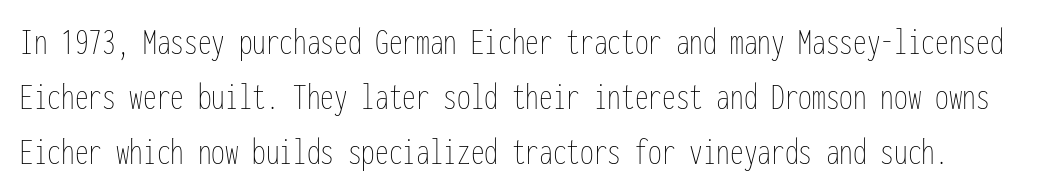
{"italic": "no", "bold": "no", "weight": "thin", "width": "condensed", "stroke_contrast": "low", "x_height": "medium", "monospaced": "yes", "underline": "no", "line_spacing": "normal", "line_spacing_ratio": 1.41, "letter_spacing": "normal", "letter_spacing_em": 0.0, "glyph_px": 39}
